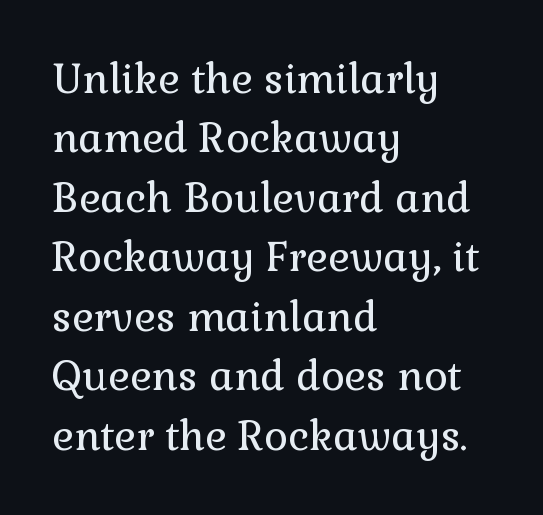
{"serif": "yes", "italic": "no", "bold": "no", "weight": "regular", "width": "normal", "stroke_contrast": "low", "x_height": "medium", "monospaced": "no", "underline": "no", "align": "left", "line_spacing": "normal", "line_spacing_ratio": 1.45, "letter_spacing": "normal", "letter_spacing_em": 0.0, "glyph_px": 41}
